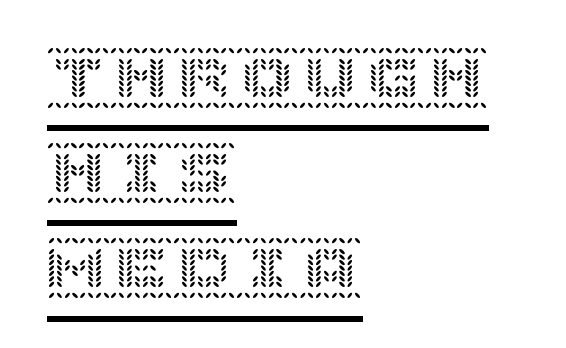
{"italic": "no", "width": "normal", "x_height": "large", "underline": "yes", "align": "left", "line_spacing": "normal", "line_spacing_ratio": 1.51, "letter_spacing": "normal", "letter_spacing_em": 0.0, "glyph_px": 63}
